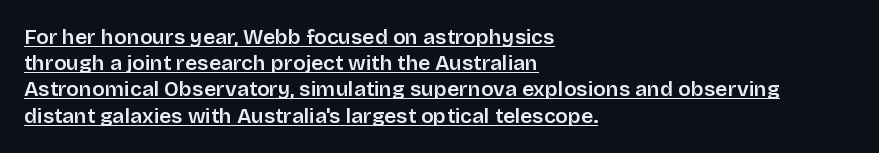
The lettering stays uniformly vertical, giving the passage a roman look. The paragraph has a hard left edge and a soft right edge. Honestly, the underline is the first thing you notice here. The type is set solid horizontally, with unmodified tracking. Baseline-to-baseline distance is the conventional proportion of letter height.
